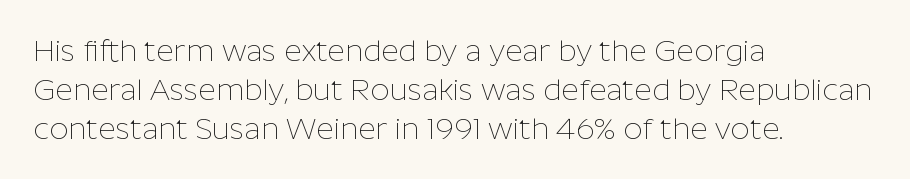
{"serif": "no", "italic": "no", "bold": "no", "weight": "thin", "width": "normal", "stroke_contrast": "low", "x_height": "medium", "monospaced": "no", "underline": "no", "align": "left", "line_spacing": "normal", "line_spacing_ratio": 1.3, "letter_spacing": "normal", "letter_spacing_em": 0.0, "glyph_px": 30}
